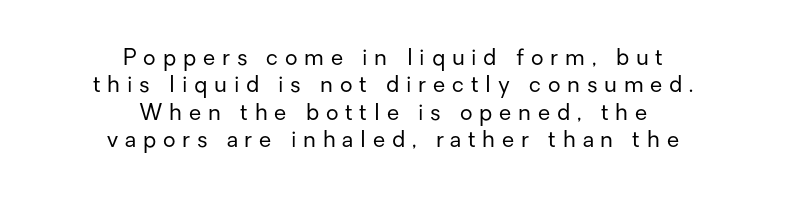
The image shows 22 px text type, upright; set centered, line spacing 1.24x, unusually wide letter spacing (+0.31 em), not underlined.
